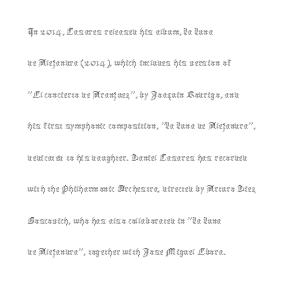
The image shows 22 px text type, upright; set left-aligned, normal line spacing (1.43x), normal letter spacing, not underlined.
